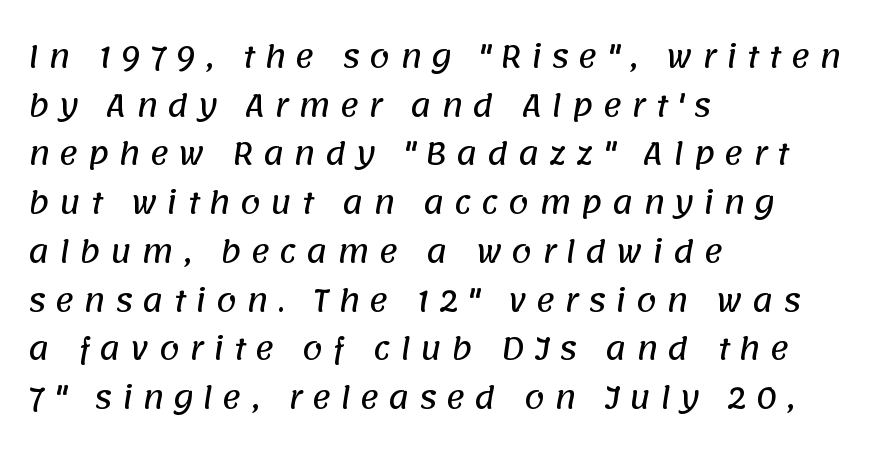
{"serif": "no", "width": "normal", "stroke_contrast": "low", "x_height": "large", "monospaced": "no", "underline": "no", "align": "left", "line_spacing": "normal", "line_spacing_ratio": 1.68, "letter_spacing": "wide", "letter_spacing_em": 0.32, "glyph_px": 29}
